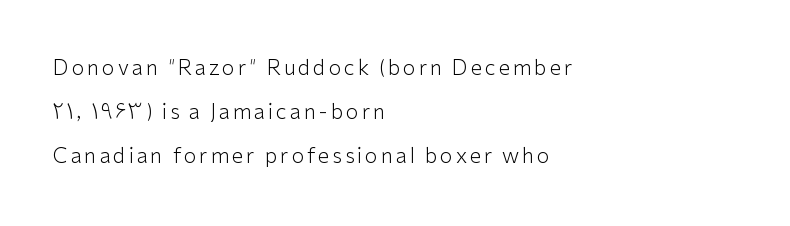
The image shows 21 px text type, upright; set left-aligned, loose line spacing (2.09x), not underlined.
